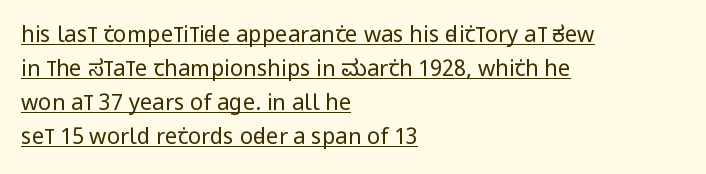
Q: Is the text bold? A: No.
Q: Is the text italic (slanted)? A: No, it is upright.
Q: Is the text underlined? A: Yes.
Q: How is the paragraph aligned? A: Left-aligned.
Q: Is the spacing between letters normal or unusually wide? A: Normal.
Q: Is the spacing between lines tight, normal or loose? A: Normal.
